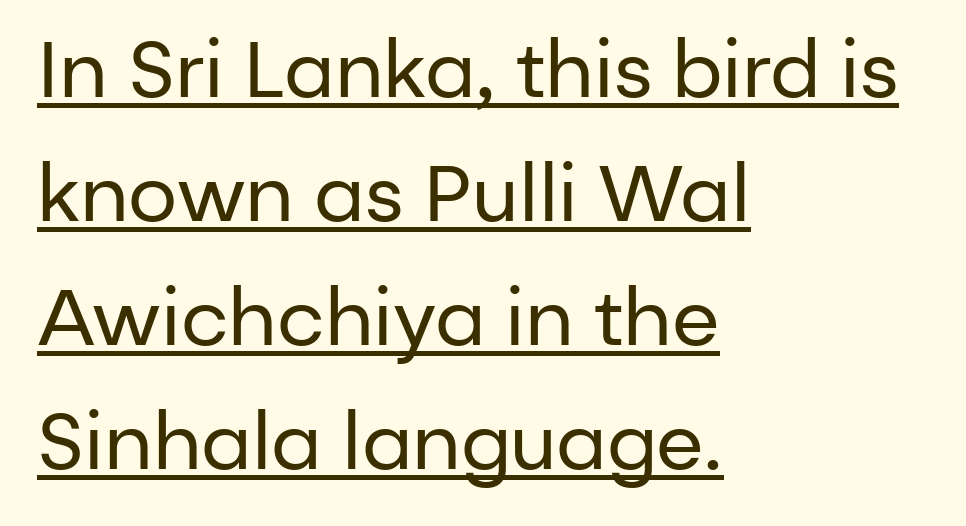
Q: Is the text bold? A: No.
Q: Is the text italic (slanted)? A: No, it is upright.
Q: Is the typeface a serif or a sans-serif typeface? A: Sans-serif.
Q: Is the text underlined? A: Yes.
Q: How is the paragraph aligned? A: Left-aligned.
Q: Is the spacing between letters normal or unusually wide? A: Normal.
Q: Is the spacing between lines tight, normal or loose? A: Normal.
Q: Width (condensed, normal, or wide)? A: Normal.
Q: Stroke contrast? A: Low.
Q: x-height? A: Medium.
Q: Monospaced? A: No.
